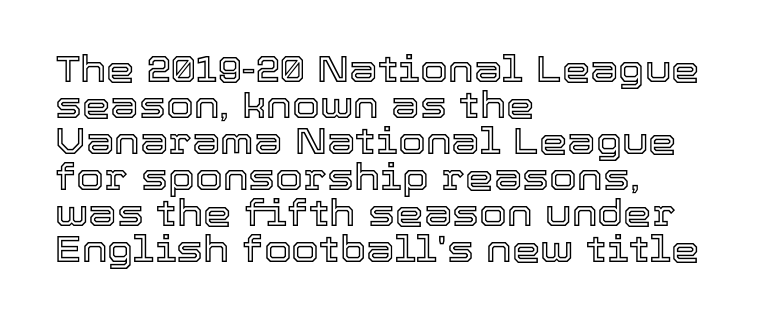
The image shows 36 px text type, upright; set left-aligned, tight line spacing (1.0x), normal letter spacing, not underlined; a medium x-height.
